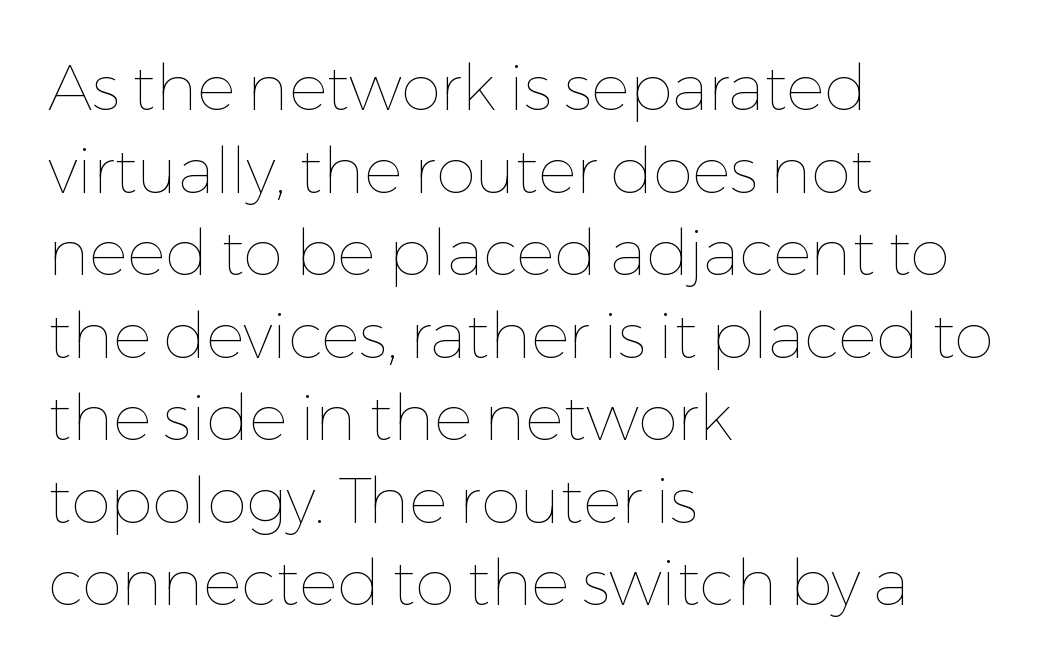
The image shows 64 px thin type, upright; set left-aligned, normal line spacing (1.29x), normal letter spacing, not underlined; low stroke contrast and a medium x-height.
